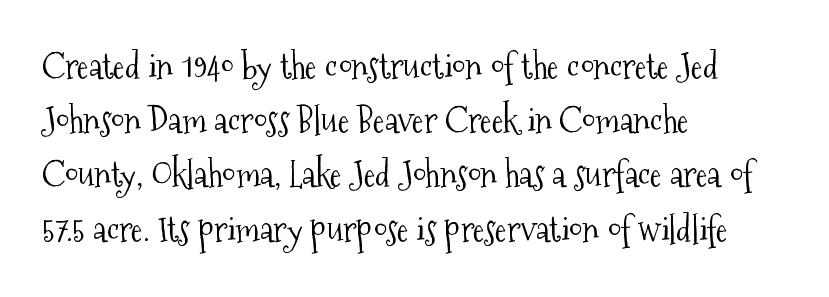
{"serif": "yes", "italic": "no", "bold": "no", "weight": "light", "width": "condensed", "stroke_contrast": "medium", "x_height": "medium", "monospaced": "no", "underline": "no", "align": "left", "line_spacing": "normal", "line_spacing_ratio": 1.55, "letter_spacing": "normal", "letter_spacing_em": 0.0, "glyph_px": 35}
